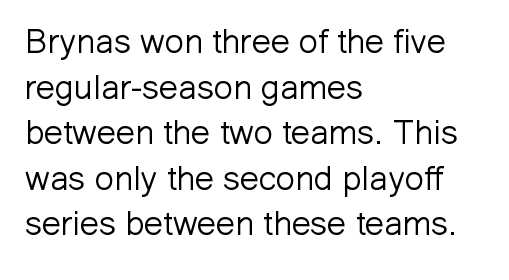
{"serif": "no", "italic": "no", "bold": "no", "weight": "light", "width": "normal", "stroke_contrast": "low", "x_height": "medium", "monospaced": "no", "underline": "no", "align": "left", "line_spacing": "normal", "line_spacing_ratio": 1.34, "letter_spacing": "normal", "letter_spacing_em": 0.0, "glyph_px": 34}
